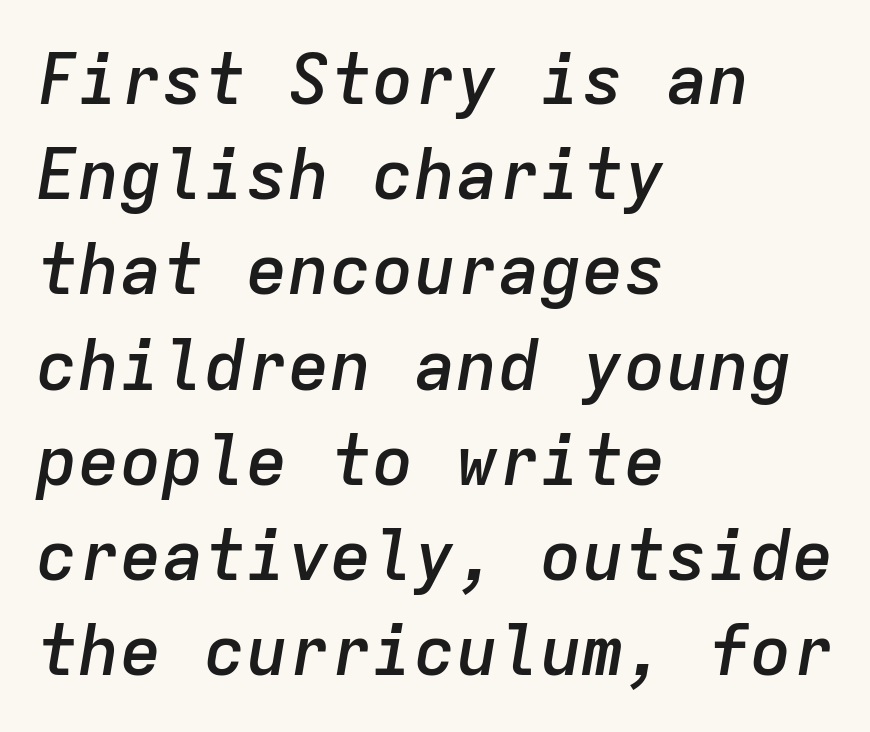
Q: Is the text bold? A: Semi-bold.
Q: Is the text italic (slanted)? A: Yes, it leans right by about 9 degrees.
Q: Is the text underlined? A: No.
Q: How is the paragraph aligned? A: Left-aligned.
Q: Is the spacing between letters normal or unusually wide? A: Normal.
Q: Is the spacing between lines tight, normal or loose? A: Normal.
Q: Width (condensed, normal, or wide)? A: Normal.
Q: Stroke contrast? A: Low.
Q: x-height? A: Medium.
Q: Monospaced? A: Yes.
